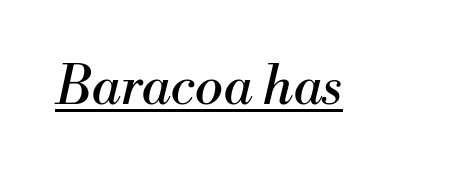
Q: Is the text bold? A: No.
Q: Is the text italic (slanted)? A: Yes, it leans right by about 13 degrees.
Q: Is the typeface a serif or a sans-serif typeface? A: Serif.
Q: Is the text underlined? A: Yes.
Q: Is the spacing between letters normal or unusually wide? A: Normal.
Q: Width (condensed, normal, or wide)? A: Normal.
Q: Stroke contrast? A: Medium.
Q: x-height? A: Small.
Q: Monospaced? A: No.
